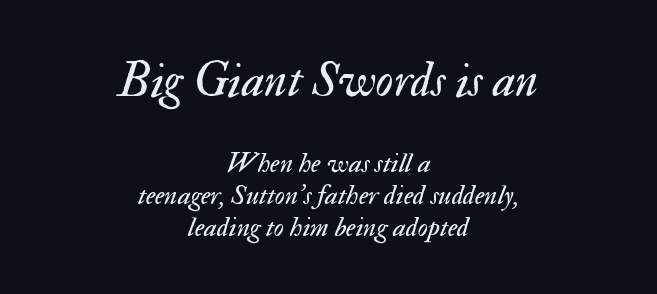
The block sitting higher on the canvas is the one with enlarged characters. Weight: not bold — regular or lighter. Quick note: interline space is minimal. The tracking reads as untouched default to a designer's eye. Quick note: underline off.
